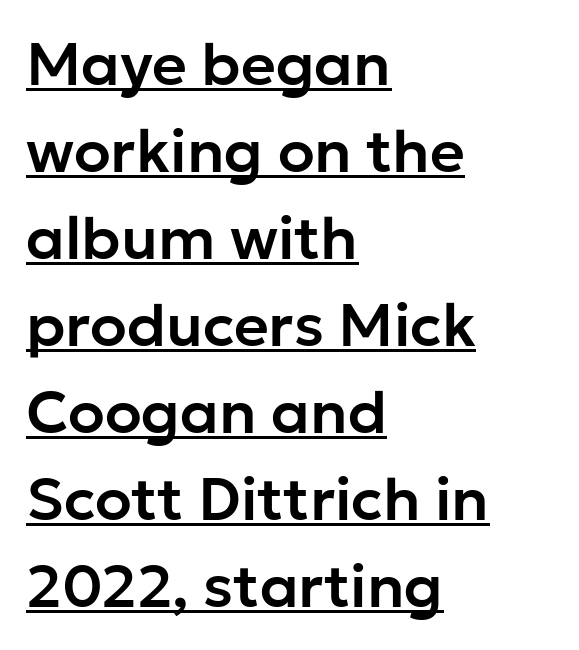
{"serif": "no", "italic": "no", "width": "normal", "stroke_contrast": "low", "x_height": "medium", "monospaced": "no", "underline": "yes", "align": "left", "line_spacing": "normal", "line_spacing_ratio": 1.45, "letter_spacing": "normal", "letter_spacing_em": 0.0, "glyph_px": 60}
